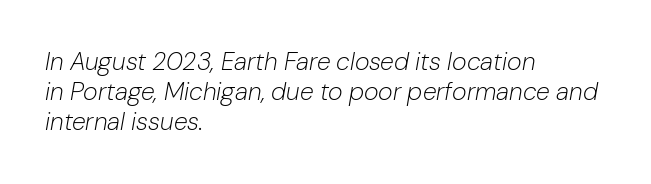
Stems and bowls with no extra thickness — not bold. The whole block is typeset with a tilt. Glance below the letters and you will spot only blank space. Glyph-to-glyph distance matches everyday printed text.
